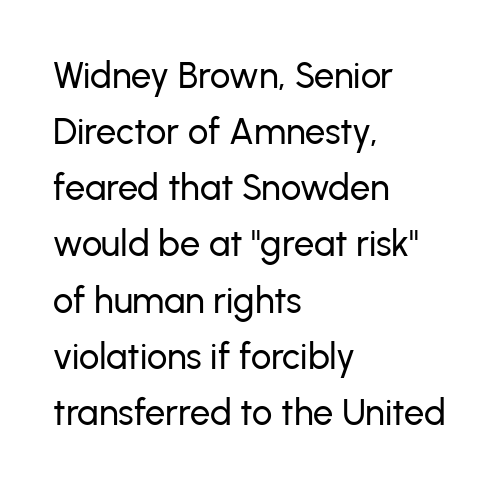
Q: Is the text italic (slanted)? A: No, it is upright.
Q: Is the typeface a serif or a sans-serif typeface? A: Sans-serif.
Q: Is the text underlined? A: No.
Q: How is the paragraph aligned? A: Left-aligned.
Q: Is the spacing between letters normal or unusually wide? A: Normal.
Q: Is the spacing between lines tight, normal or loose? A: Normal.
Q: Width (condensed, normal, or wide)? A: Normal.
Q: Stroke contrast? A: Low.
Q: x-height? A: Medium.
Q: Monospaced? A: No.
